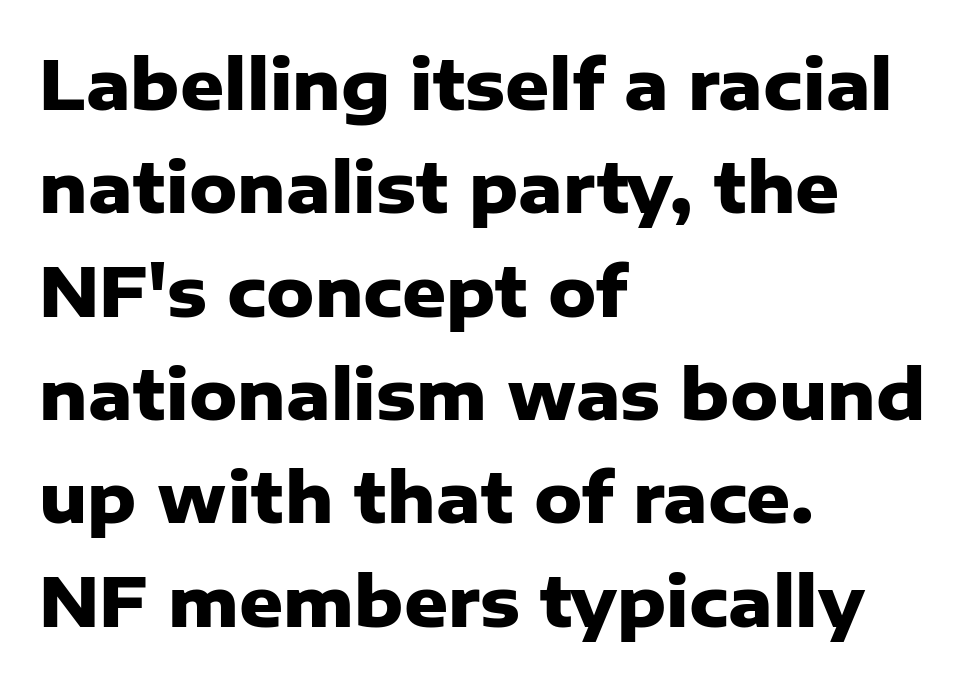
Q: Is the text bold? A: Yes.
Q: Is the text italic (slanted)? A: No, it is upright.
Q: Is the typeface a serif or a sans-serif typeface? A: Sans-serif.
Q: Is the text underlined? A: No.
Q: How is the paragraph aligned? A: Left-aligned.
Q: Is the spacing between letters normal or unusually wide? A: Normal.
Q: Is the spacing between lines tight, normal or loose? A: Normal.
Q: Width (condensed, normal, or wide)? A: Normal.
Q: Stroke contrast? A: Low.
Q: x-height? A: Medium.
Q: Monospaced? A: No.
